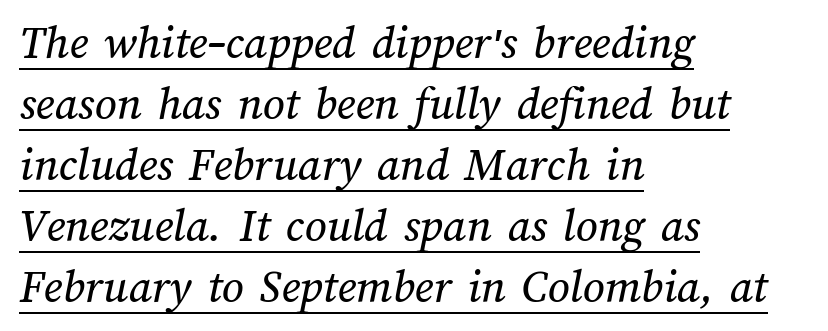
A typographer would call this underscored text. Every row of glyphs begins at an identical x-position on the left. Is there much room between lines? A standard amount, neither cramped nor airy. Do the characters align in a grid? No, the font is proportional. The face used here is rendered with its standard letterfit.
